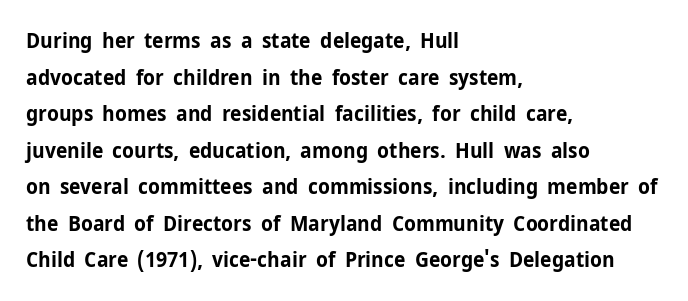
A roman cut, with each character standing at attention. Caption: standard tracking, unaltered. Clear beneath every line of the passage. Caption: bold face, heavy strokes.
